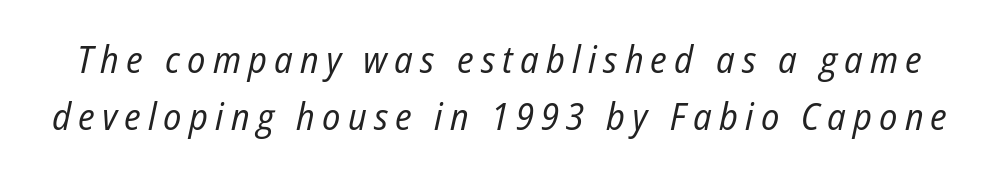
{"italic": "yes", "lean": "right", "slant_degrees": 12, "bold": "no", "weight": "regular", "width": "condensed", "stroke_contrast": "low", "x_height": "medium", "monospaced": "no", "underline": "no", "line_spacing": "normal", "line_spacing_ratio": 1.5, "glyph_px": 38}
